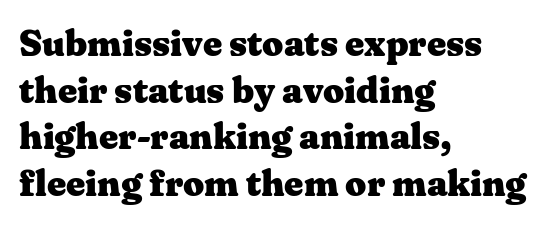
The image shows 37 px heavy, wide serif type, upright; set left-aligned, normal line spacing (1.26x), normal letter spacing, not underlined; medium stroke contrast and a medium x-height.
